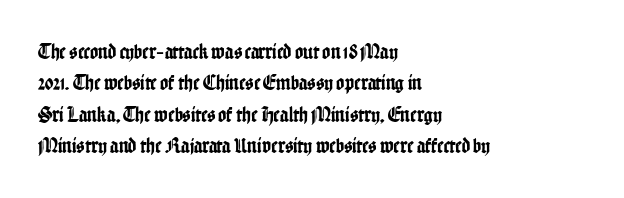
{"italic": "no", "underline": "no", "align": "left", "line_spacing": "normal", "line_spacing_ratio": 1.43, "letter_spacing": "normal", "letter_spacing_em": 0.0, "glyph_px": 22}
